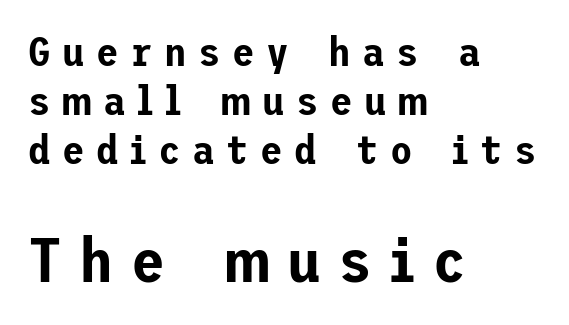
Posture: upright roman. Lines of text with bare space underneath. This layout puts the modest block above and the oversized block below. A typesetter would call this heavily tracked-out type. The characters display no serif detailing; their extremities are plain.
